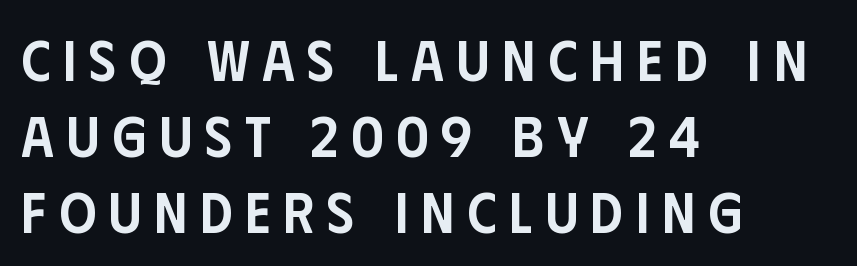
{"serif": "no", "italic": "no", "bold": "semi", "weight": "semibold", "width": "condensed", "stroke_contrast": "low", "x_height": "large", "monospaced": "no", "underline": "no", "align": "left", "line_spacing": "normal", "line_spacing_ratio": 1.31, "letter_spacing": "wide", "letter_spacing_em": 0.22, "glyph_px": 58}
